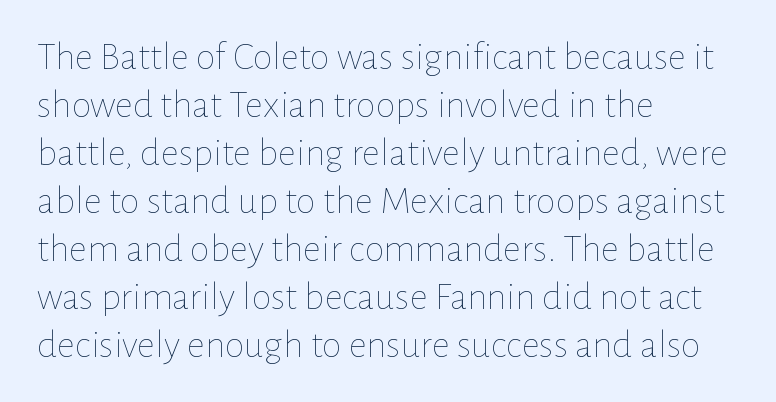
The image shows 40 px thin type, upright; set left-aligned, line spacing 1.2x, normal letter spacing, not underlined; low stroke contrast and a medium x-height.
